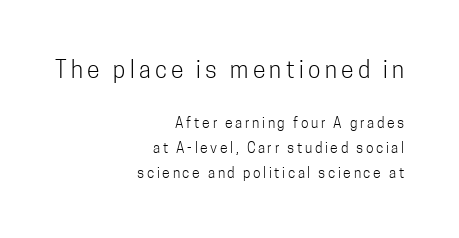
{"italic": "no", "bold": "no", "underline": "no", "align": "right", "line_spacing_ratio": 1.78, "larger_block": "first", "size_ratio": 1.64, "glyph_px": 23}
